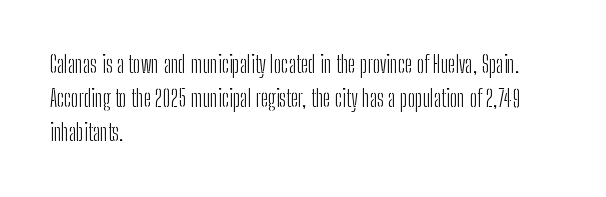
Q: Is the text bold? A: No.
Q: Is the text italic (slanted)? A: No, it is upright.
Q: Is the text underlined? A: No.
Q: How is the paragraph aligned? A: Left-aligned.
Q: Is the spacing between letters normal or unusually wide? A: Normal.
Q: Is the spacing between lines tight, normal or loose? A: Normal.
